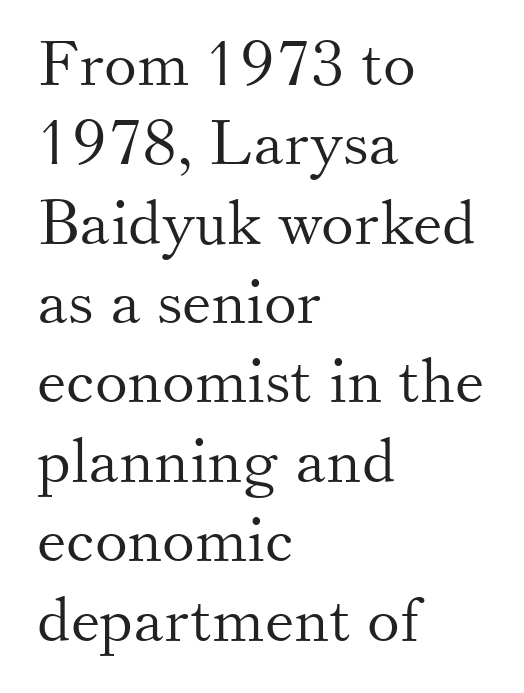
{"serif": "yes", "italic": "no", "bold": "no", "weight": "light", "width": "normal", "stroke_contrast": "medium", "x_height": "small", "monospaced": "no", "underline": "no", "align": "left", "line_spacing": "normal", "line_spacing_ratio": 1.28, "letter_spacing": "normal", "letter_spacing_em": 0.0, "glyph_px": 62}
